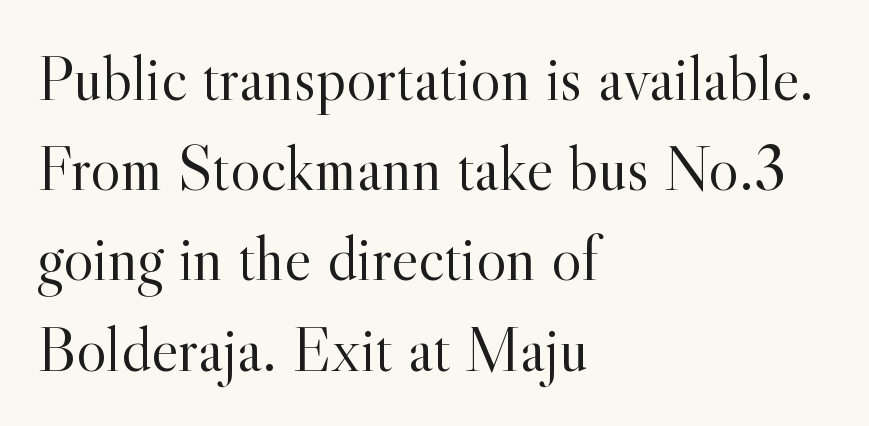
You could not count columns in this text — the font is proportionally spaced. Does the lettering tilt? It doesn't — this is upright. Glance below the letters and you will spot only blank space. Horizontal alignment here is leftward, the default for most running prose. Inter-character spacing is left at the font's built-in metrics.
